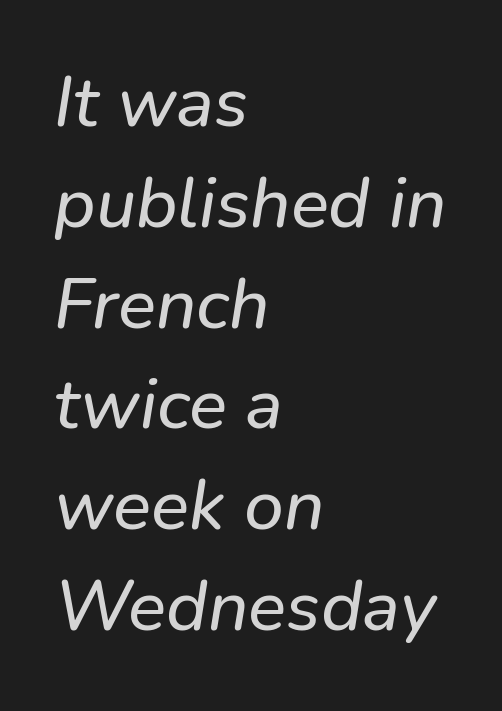
Q: Is the typeface a serif or a sans-serif typeface? A: Sans-serif.
Q: Is the text underlined? A: No.
Q: How is the paragraph aligned? A: Left-aligned.
Q: Is the spacing between letters normal or unusually wide? A: Normal.
Q: Is the spacing between lines tight, normal or loose? A: Normal.
Q: Width (condensed, normal, or wide)? A: Normal.
Q: Stroke contrast? A: Low.
Q: x-height? A: Medium.
Q: Monospaced? A: No.
